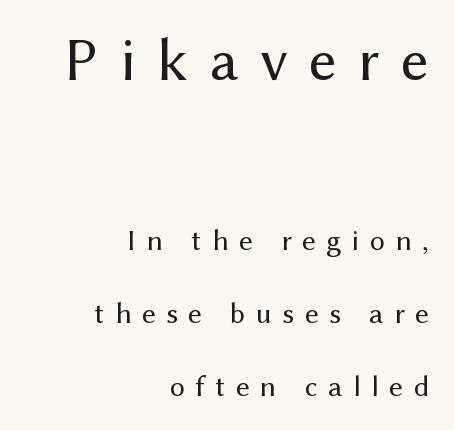
Which margin do the lines hug? The right one — the left edge is uneven. The type family on display is of the sans-serif kind. Is the letter spacing exaggerated? Yes — the characters are pushed far apart. Quick note: not italic, upright. The letters in the upper block stand taller than those in the block below. Clear beneath every line of the passage.
